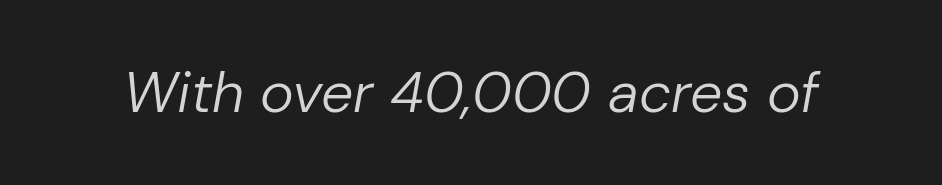
{"italic": "yes", "lean": "right", "slant_degrees": 10, "bold": "no", "weight": "regular", "width": "normal", "stroke_contrast": "low", "x_height": "medium", "monospaced": "no", "underline": "no", "letter_spacing": "normal", "letter_spacing_em": 0.0, "glyph_px": 57}
